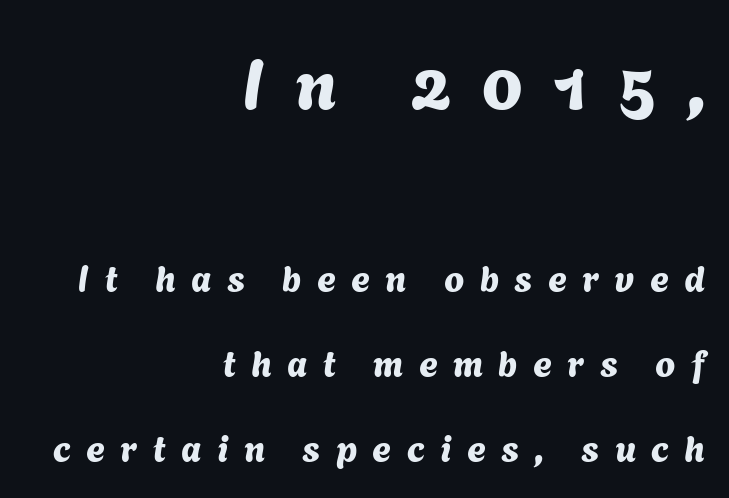
Horizontally, the lines are justified to the trailing edge only. These lines are rendered in a variable-pitch font. Words float on clear page, feet unadorned. Tracking here is generous; glyphs stand well apart from one another. Large over small — that's the arrangement of the two blocks here. The type family on display is of the sans-serif kind.
